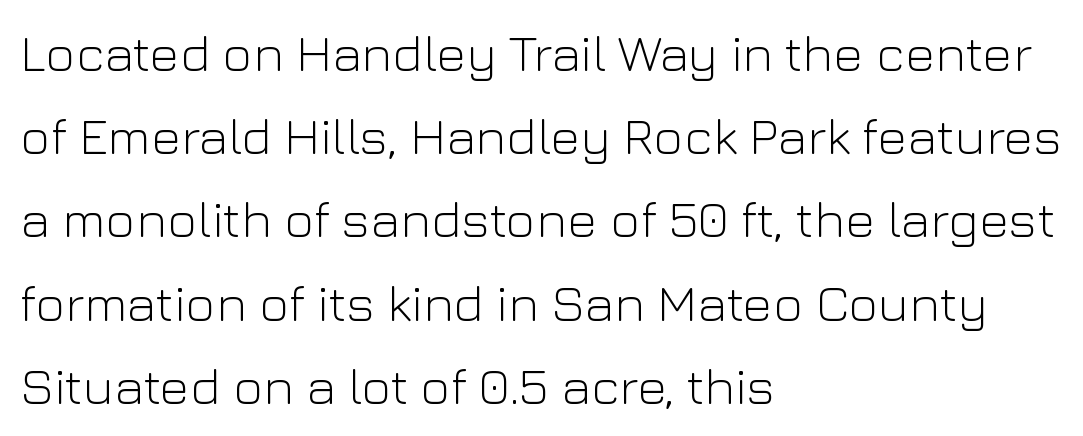
The image shows 52 px light sans-serif type, upright; set left-aligned, normal line spacing (1.6x), normal letter spacing, not underlined; low stroke contrast and a medium x-height.
